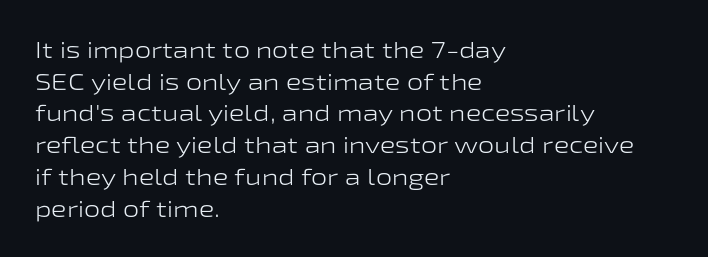
A roman cut, with each character standing at attention. Line spacing here is normal. The text block is weighted toward the left margin, trailing off unevenly rightward. Lines of text with bare space underneath. Nothing unusual about the tracking: characters are spaced as the font intends. A quiet, ordinary-to-light weight characterises the typeface.
